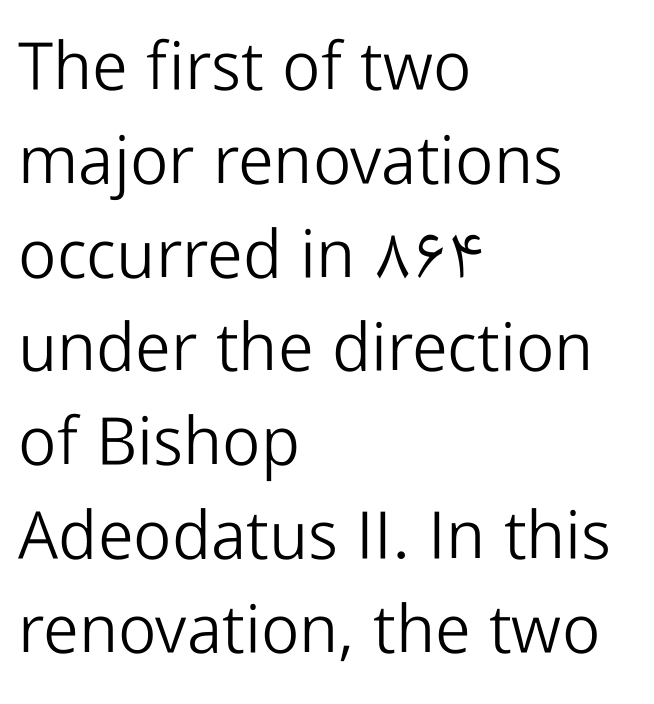
Heaviness? Minimal to ordinary, like unemphasized prose. Looks like regular typesetting: each glyph gets only the width it needs. The space directly below the letters is spotless. Each word holds together tightly as a unit, with standard inter-letter gaps. Look at the bottom of the vertical strokes: they stop flat, with no serifs. Regarding leading, the lines here are spaced in the standard way.
